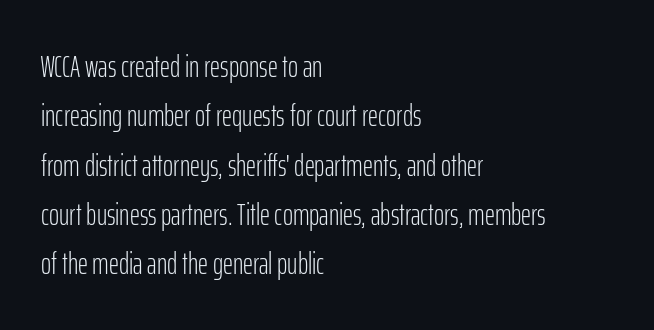
Q: Is the text bold? A: No.
Q: Is the text italic (slanted)? A: No, it is upright.
Q: Is the typeface a serif or a sans-serif typeface? A: Sans-serif.
Q: Is the text underlined? A: No.
Q: How is the paragraph aligned? A: Left-aligned.
Q: Is the spacing between letters normal or unusually wide? A: Normal.
Q: Is the spacing between lines tight, normal or loose? A: Normal.
Q: Width (condensed, normal, or wide)? A: Condensed.
Q: Stroke contrast? A: Low.
Q: x-height? A: Medium.
Q: Monospaced? A: No.
